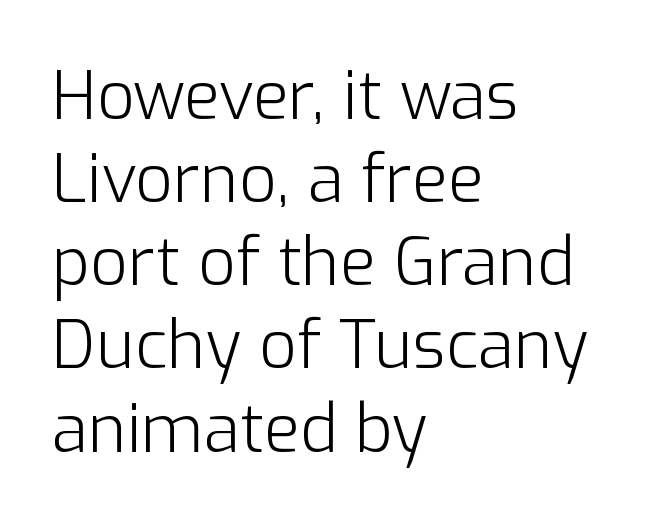
Q: Is the text bold? A: No.
Q: Is the text italic (slanted)? A: No, it is upright.
Q: Is the typeface a serif or a sans-serif typeface? A: Sans-serif.
Q: Is the text underlined? A: No.
Q: How is the paragraph aligned? A: Left-aligned.
Q: Is the spacing between letters normal or unusually wide? A: Normal.
Q: Is the spacing between lines tight, normal or loose? A: Normal.
Q: Width (condensed, normal, or wide)? A: Normal.
Q: Stroke contrast? A: Low.
Q: x-height? A: Medium.
Q: Monospaced? A: No.
